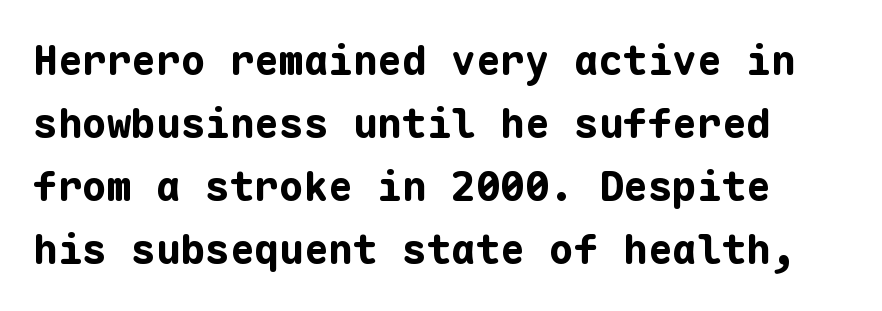
No italicization has been applied; the sample stays upright. Reading down the column, the eye jumps a familiar distance to each next line. Nobody drew a line under any word here. What weight is shown? A full bold with thick strokes.
